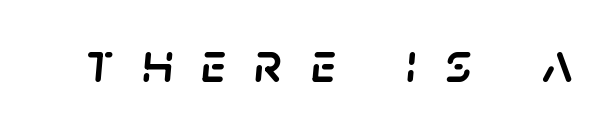
{"italic": "yes", "lean": "right", "slant_degrees": 5, "width": "normal", "stroke_contrast": "low", "x_height": "large", "monospaced": "no", "underline": "no", "letter_spacing": "wide", "letter_spacing_em": 0.5, "glyph_px": 57}
